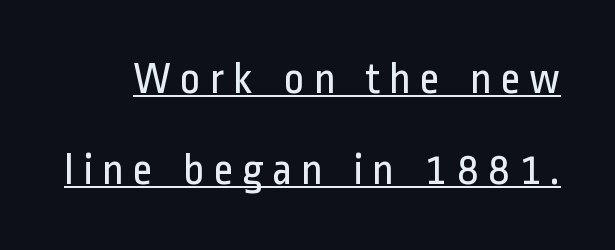
Q: Is the text bold? A: No.
Q: Is the text italic (slanted)? A: No, it is upright.
Q: Is the typeface a serif or a sans-serif typeface? A: Sans-serif.
Q: Is the text underlined? A: Yes.
Q: Is the spacing between lines tight, normal or loose? A: Loose.
Q: Width (condensed, normal, or wide)? A: Condensed.
Q: Stroke contrast? A: Low.
Q: x-height? A: Medium.
Q: Monospaced? A: No.
